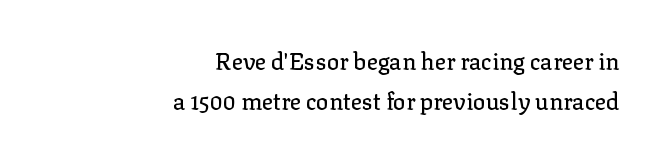
{"italic": "no", "underline": "no", "align": "right", "line_spacing_ratio": 1.72, "letter_spacing": "normal", "letter_spacing_em": 0.0, "glyph_px": 23}
